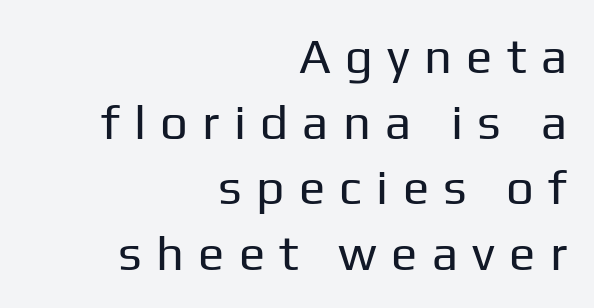
{"serif": "no", "italic": "no", "bold": "no", "weight": "regular", "width": "normal", "stroke_contrast": "low", "x_height": "medium", "monospaced": "no", "underline": "no", "align": "right", "line_spacing": "normal", "line_spacing_ratio": 1.34, "letter_spacing": "wide", "letter_spacing_em": 0.29, "glyph_px": 49}
